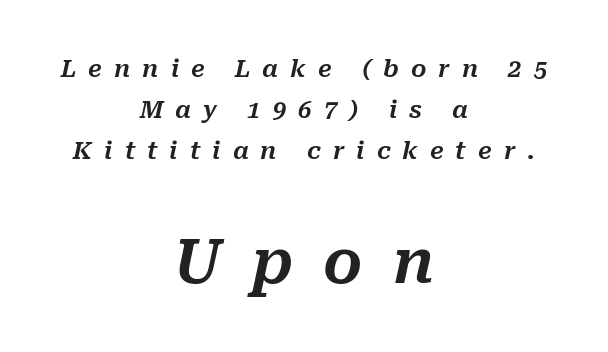
Q: Is the text italic (slanted)? A: Yes, it leans right by about 10 degrees.
Q: Is the text underlined? A: No.
Q: How is the paragraph aligned? A: Centered.
Q: Is the spacing between letters normal or unusually wide? A: Unusually wide.
Q: Which block of text is set in a larger size, the first (top) or the second (bottom)? A: The second (bottom) one.
Q: Width (condensed, normal, or wide)? A: Normal.
Q: Stroke contrast? A: Medium.
Q: x-height? A: Medium.
Q: Monospaced? A: No.
